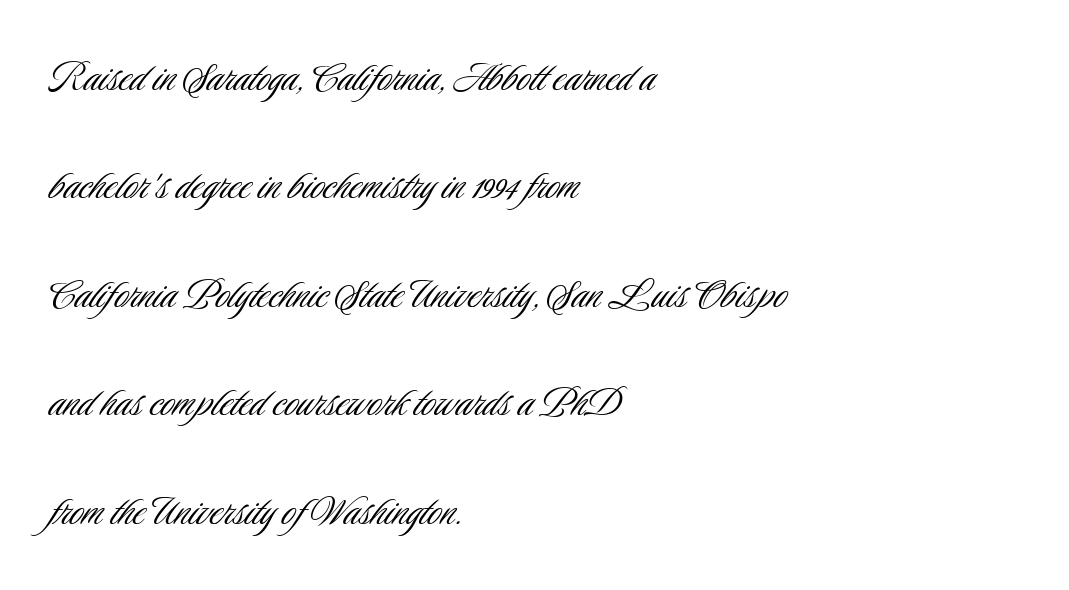
The image shows 48 px light, condensed sans-serif type; set left-aligned, loose line spacing (2.26x), normal letter spacing, not underlined; low stroke contrast and a small x-height.
